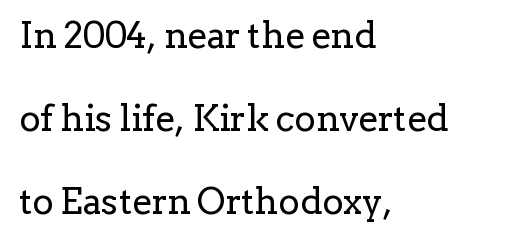
{"serif": "yes", "italic": "no", "bold": "no", "weight": "regular", "width": "normal", "stroke_contrast": "low", "x_height": "medium", "monospaced": "no", "underline": "no", "align": "left", "line_spacing": "loose", "line_spacing_ratio": 2.31, "letter_spacing": "normal", "letter_spacing_em": 0.0, "glyph_px": 36}
